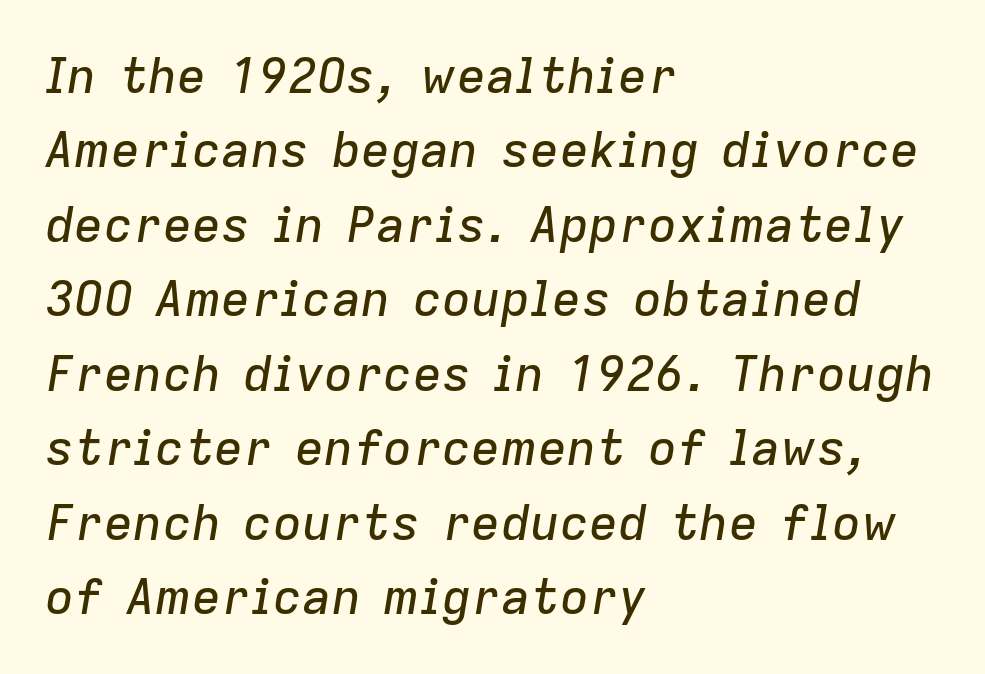
Q: Is the text italic (slanted)? A: Yes, it leans right by about 9 degrees.
Q: Is the text underlined? A: No.
Q: How is the paragraph aligned? A: Left-aligned.
Q: Is the spacing between letters normal or unusually wide? A: Normal.
Q: Is the spacing between lines tight, normal or loose? A: Normal.
Q: Width (condensed, normal, or wide)? A: Normal.
Q: Stroke contrast? A: Low.
Q: x-height? A: Medium.
Q: Monospaced? A: No.
